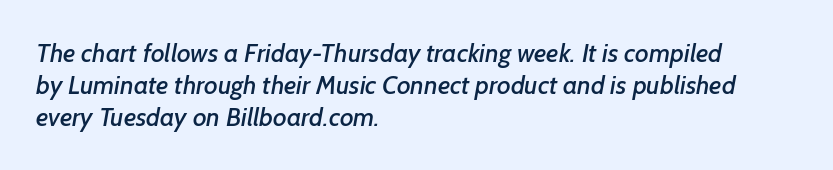
{"underline": "no", "align": "left", "line_spacing_ratio": 1.24, "letter_spacing": "normal", "letter_spacing_em": 0.0, "glyph_px": 26}
